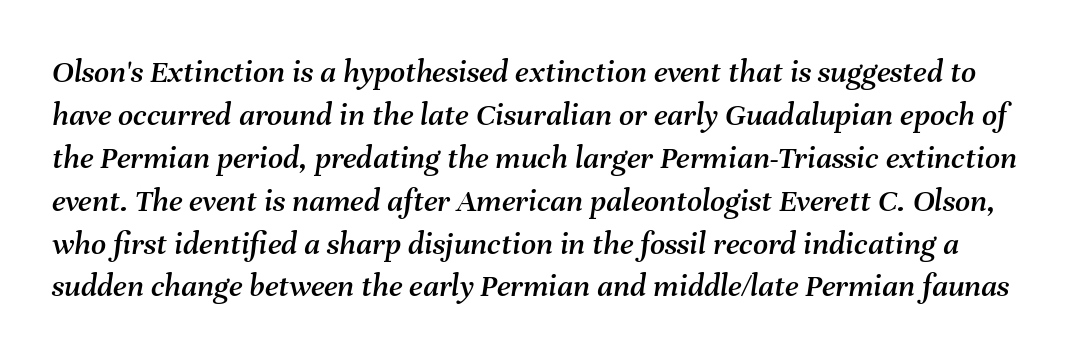
Q: Is the text italic (slanted)? A: Yes, it leans right by about 8 degrees.
Q: Is the text underlined? A: No.
Q: Is the spacing between letters normal or unusually wide? A: Normal.
Q: Is the spacing between lines tight, normal or loose? A: Normal.
Q: Width (condensed, normal, or wide)? A: Normal.
Q: Stroke contrast? A: Medium.
Q: x-height? A: Medium.
Q: Monospaced? A: No.
